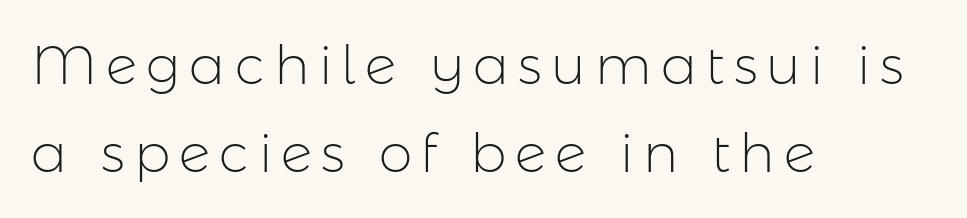
Q: Is the text bold? A: No.
Q: Is the text italic (slanted)? A: No, it is upright.
Q: Is the typeface a serif or a sans-serif typeface? A: Sans-serif.
Q: Is the text underlined? A: No.
Q: How is the paragraph aligned? A: Left-aligned.
Q: Is the spacing between lines tight, normal or loose? A: Normal.
Q: Width (condensed, normal, or wide)? A: Normal.
Q: Stroke contrast? A: Low.
Q: x-height? A: Medium.
Q: Monospaced? A: No.
